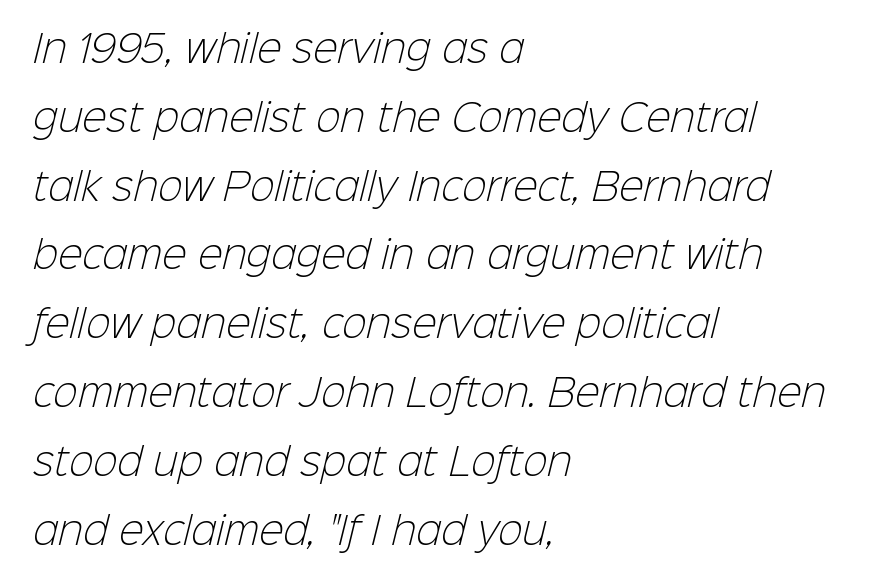
{"serif": "no", "bold": "no", "weight": "light", "width": "normal", "stroke_contrast": "low", "x_height": "medium", "monospaced": "no", "underline": "no", "align": "left", "line_spacing_ratio": 1.86, "letter_spacing": "normal", "letter_spacing_em": 0.0, "glyph_px": 37}
